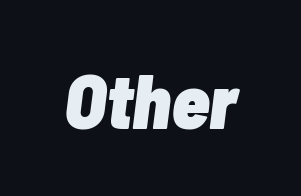
Q: Is the text bold? A: Yes.
Q: Is the text italic (slanted)? A: Yes, it leans right by about 7 degrees.
Q: Is the text underlined? A: No.
Q: Is the spacing between letters normal or unusually wide? A: Normal.
Q: Width (condensed, normal, or wide)? A: Condensed.
Q: Stroke contrast? A: Low.
Q: x-height? A: Medium.
Q: Monospaced? A: No.
